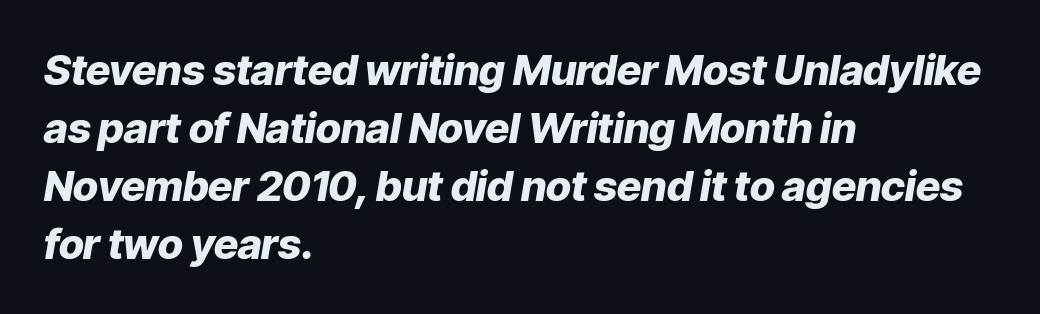
Q: Is the text bold? A: Yes.
Q: Is the text italic (slanted)? A: Yes, it leans right by about 9 degrees.
Q: Is the text underlined? A: No.
Q: How is the paragraph aligned? A: Left-aligned.
Q: Is the spacing between letters normal or unusually wide? A: Normal.
Q: Is the spacing between lines tight, normal or loose? A: Normal.
Q: Width (condensed, normal, or wide)? A: Normal.
Q: Stroke contrast? A: Low.
Q: x-height? A: Medium.
Q: Monospaced? A: No.
